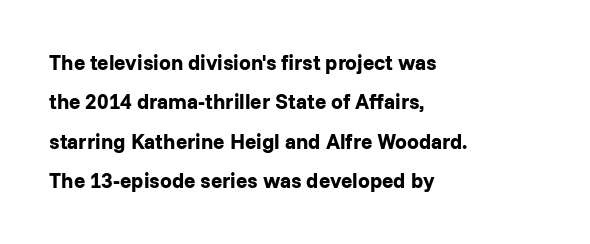
Nobody touched the tracking dial on this one. Weight check: bold — yes, fully. A student would call this left alignment; a typographer would say flush left, rag right. Check the space under the baseline: it is left empty. A typesetter would mark this as roman, not italic.
